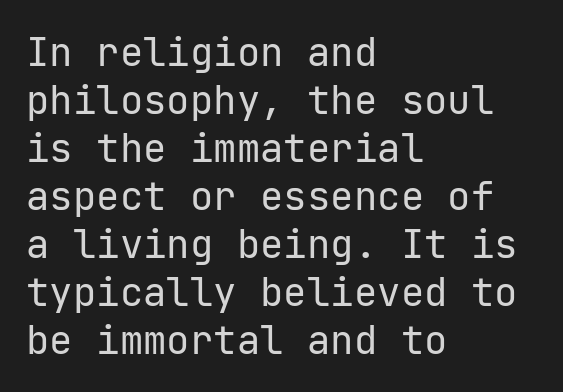
The baseline area is clear. The axis of the letterforms is exactly vertical. The weight tops out at a normal text grade. The compositor pushed each line to the left boundary. Nothing sits at the stroke ends, so this counts as sans-serif. The horizontal fit of the characters is conventional and even.
